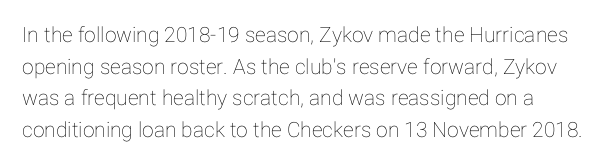
The image shows 21 px text type, upright; set normal line spacing (1.51x), normal letter spacing, not underlined.
